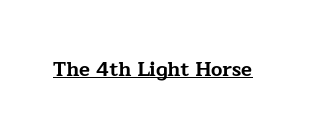
Q: Is the text bold? A: Yes.
Q: Is the text italic (slanted)? A: No, it is upright.
Q: Is the text underlined? A: Yes.
Q: Is the spacing between letters normal or unusually wide? A: Normal.
